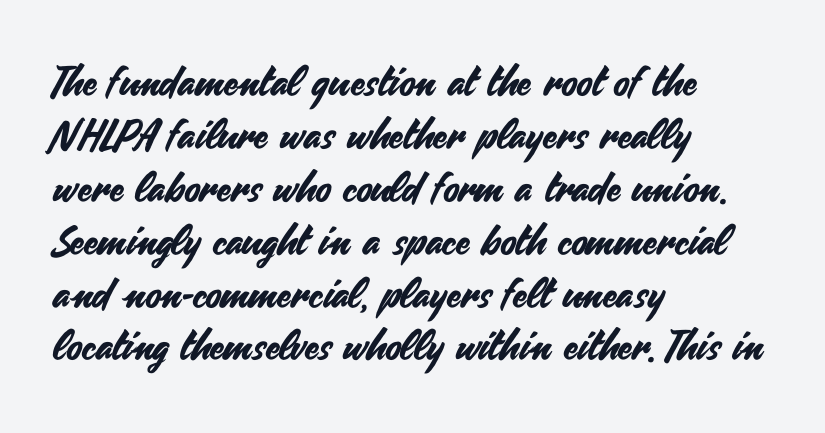
The image shows 41 px sans-serif type; set left-aligned, normal line spacing (1.29x), normal letter spacing, not underlined; medium stroke contrast and a small x-height.
